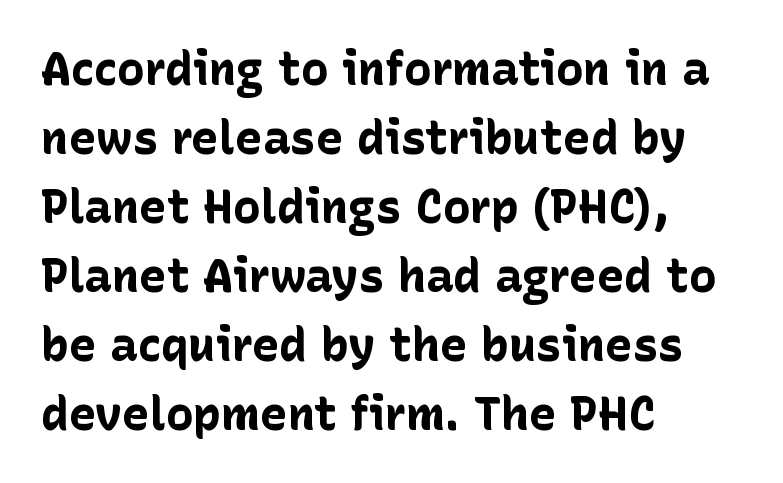
Q: Is the text bold? A: Yes.
Q: Is the text italic (slanted)? A: No, it is upright.
Q: Is the typeface a serif or a sans-serif typeface? A: Sans-serif.
Q: Is the text underlined? A: No.
Q: How is the paragraph aligned? A: Left-aligned.
Q: Is the spacing between letters normal or unusually wide? A: Normal.
Q: Is the spacing between lines tight, normal or loose? A: Normal.
Q: Width (condensed, normal, or wide)? A: Normal.
Q: Stroke contrast? A: Low.
Q: x-height? A: Medium.
Q: Monospaced? A: No.
